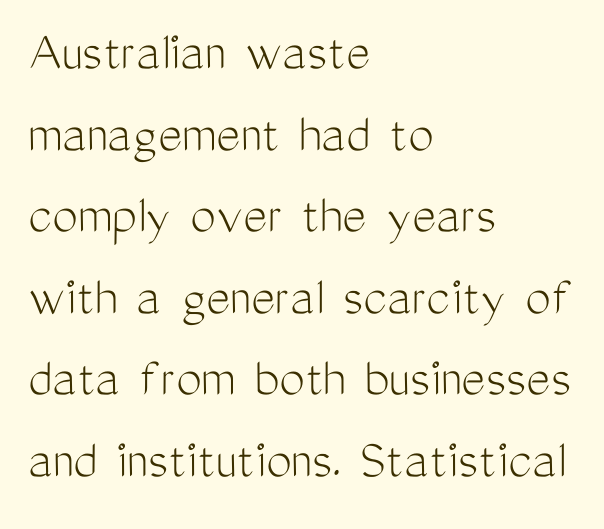
You can tell it's not italic because the verticals are truly vertical. I'd call this a sans setting — the letters go barefoot. A clean baseline with only descenders dipping below it. Casual observation: everything's shoved over to the left.
